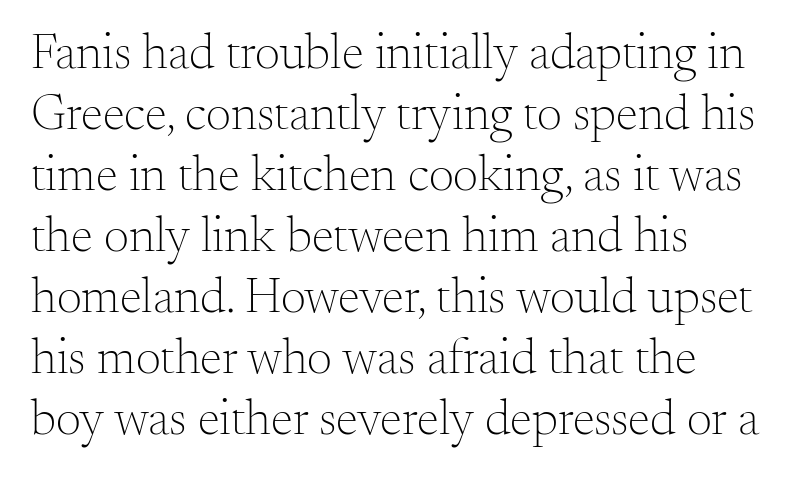
The zone under the glyphs is completely vacant. Posture: vertical. Caption: face not bold, strokes unweighted. Nobody touched the tracking dial on this one. Proportional: the letters do not fall into vertical columns. The rendering anchors every line to the left-hand side.
